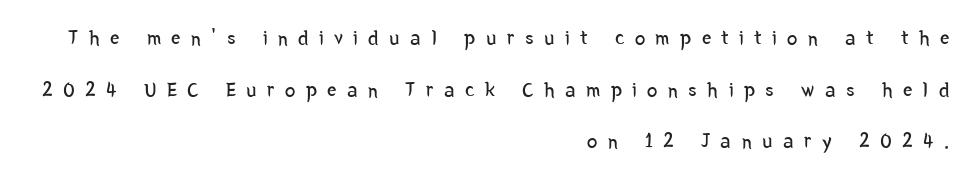
Bare-footed words on every line. Observe the wide spacing: letters keep a clear distance from each other. Weight: in the light-to-regular range. Designer's note — italics off, roman on.
